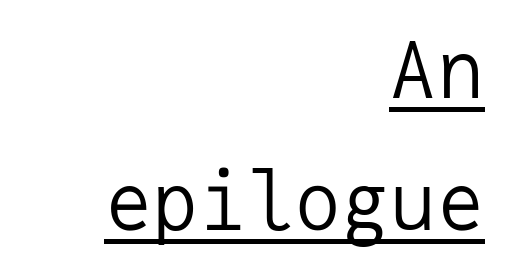
The image shows 79 px regular-weight sans-serif type, upright, monospaced; set right-aligned, normal line spacing (1.67x), normal letter spacing, underlined; low stroke contrast and a medium x-height.
